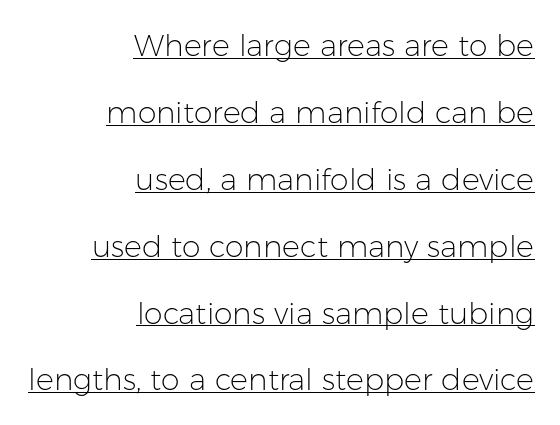
These lines are rendered in a variable-pitch font. Stroke mass is kept to a normal reading level or below. This block would shrink considerably if given ordinary leading; it's expanded now. Italic: no, the glyphs are upright roman.
